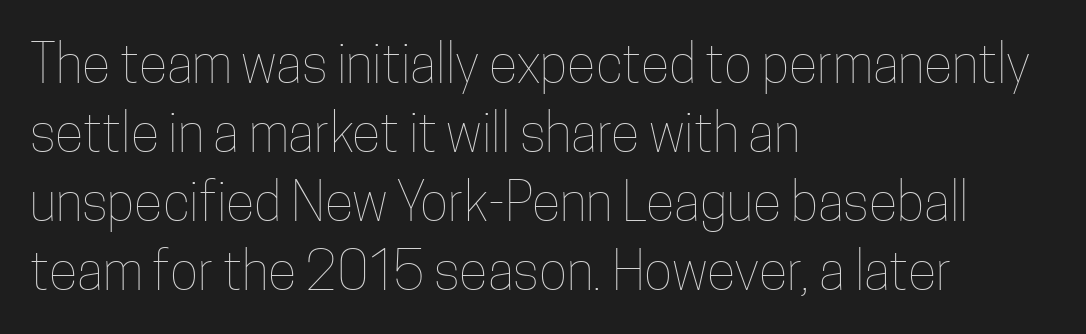
Is the stroke heavy? The answer is a plain regular-or-lighter. Each letter keeps its own natural width here, so spacing adapts to shape. Every stem runs plumb, perpendicular to the baseline. Any mark beneath the type? The region is blank.
